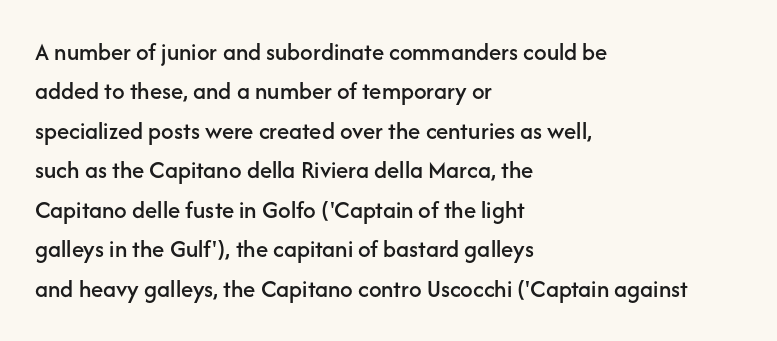
Q: Is the text italic (slanted)? A: No, it is upright.
Q: Is the text underlined? A: No.
Q: How is the paragraph aligned? A: Left-aligned.
Q: Is the spacing between letters normal or unusually wide? A: Normal.
Q: Is the spacing between lines tight, normal or loose? A: Normal.
